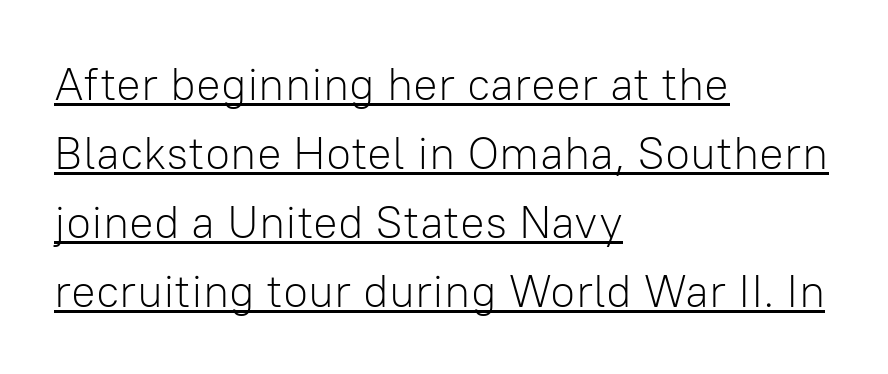
{"serif": "no", "italic": "no", "bold": "no", "weight": "light", "width": "normal", "stroke_contrast": "low", "x_height": "medium", "monospaced": "no", "underline": "yes", "align": "left", "line_spacing": "normal", "line_spacing_ratio": 1.5, "letter_spacing": "normal", "letter_spacing_em": 0.0, "glyph_px": 46}
